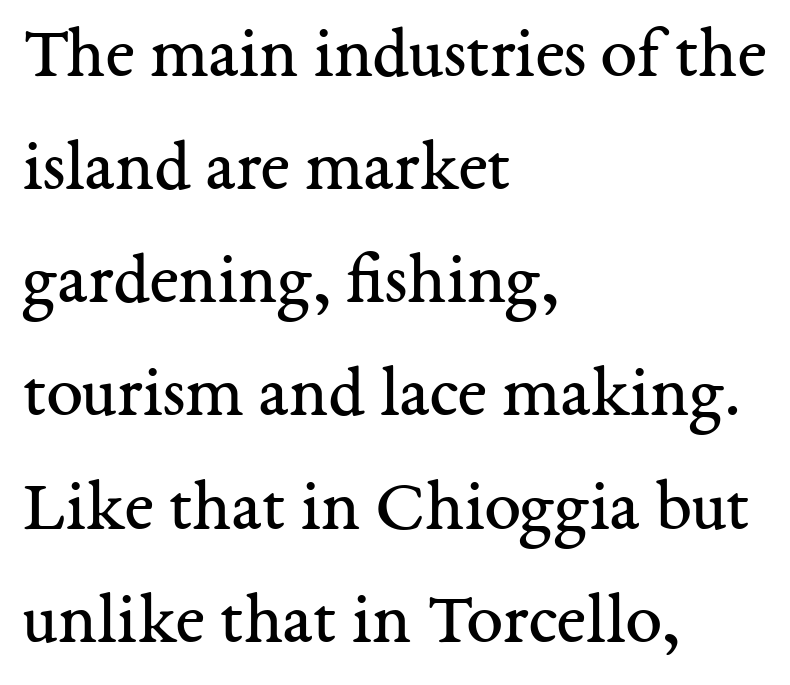
The image shows 73 px regular-weight serif type, upright; set left-aligned, normal line spacing (1.55x), normal letter spacing, not underlined; medium stroke contrast and a medium x-height.
